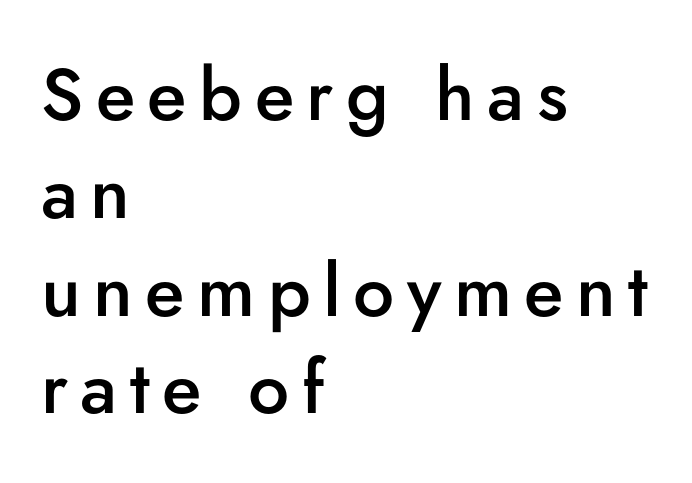
Q: Is the text bold? A: Semi-bold.
Q: Is the text italic (slanted)? A: No, it is upright.
Q: Is the typeface a serif or a sans-serif typeface? A: Sans-serif.
Q: Is the text underlined? A: No.
Q: How is the paragraph aligned? A: Left-aligned.
Q: Is the spacing between lines tight, normal or loose? A: Normal.
Q: Width (condensed, normal, or wide)? A: Normal.
Q: Stroke contrast? A: Low.
Q: x-height? A: Small.
Q: Monospaced? A: No.
